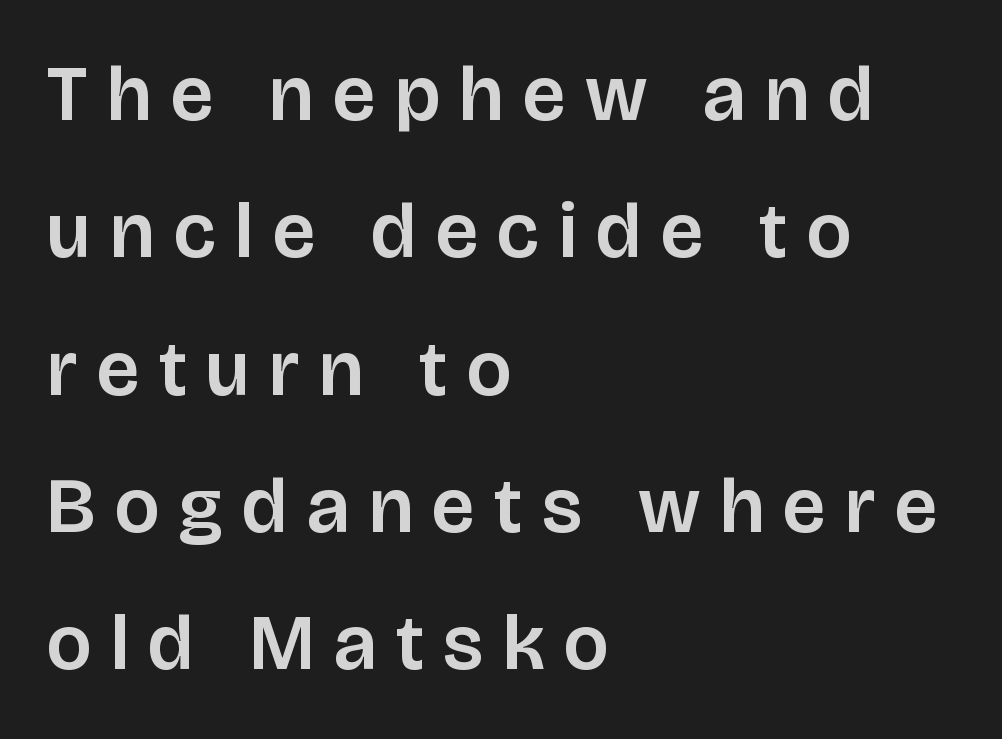
The image shows 78 px sans-serif type, upright; set left-aligned, line spacing 1.76x, unusually wide letter spacing (+0.25 em), not underlined; low stroke contrast and a large x-height.
